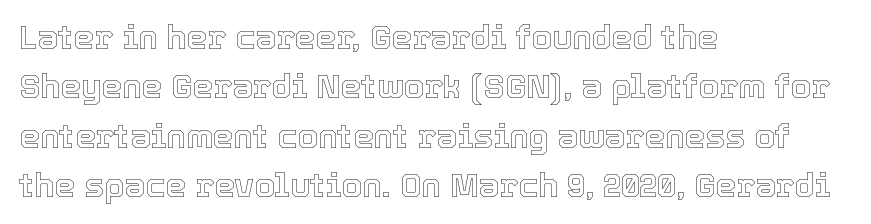
One glance says typical: line gaps are just what's usual. Proportional: the letters do not fall into vertical columns. Ascenders rise straight up at ninety degrees. Here the glyphs are tracked normally, forming tight word shapes.
